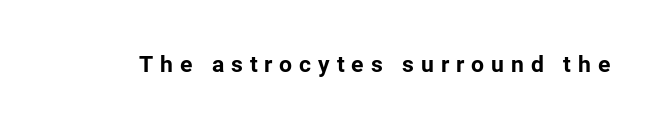
The image shows 23 px bold type, upright; set unusually wide letter spacing (+0.3 em), not underlined.
